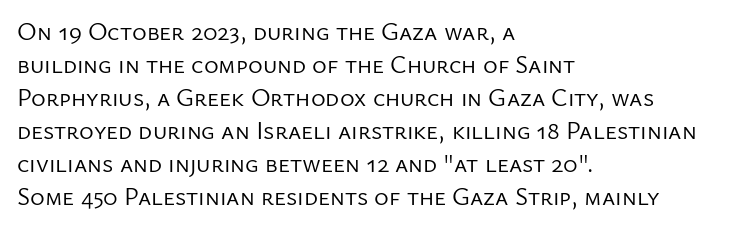
The setting favours the left margin, as ordinary paragraphs usually do. The letters stand upright; this is a roman face. Does the leading feel generous? No, just average. The passage shown has conventional tracking throughout. Each stroke keeps to a modest, everyday thickness or less.
